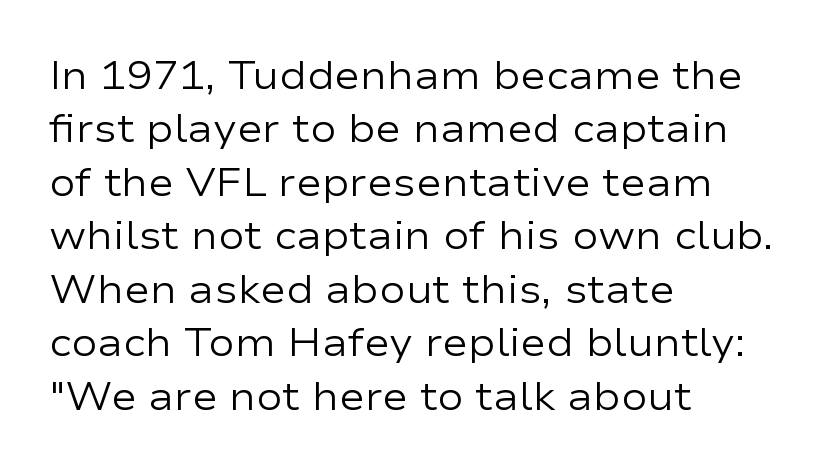
{"serif": "no", "italic": "no", "bold": "no", "weight": "regular", "width": "wide", "stroke_contrast": "low", "x_height": "medium", "monospaced": "no", "underline": "no", "align": "left", "line_spacing": "normal", "line_spacing_ratio": 1.37, "letter_spacing": "normal", "letter_spacing_em": 0.0, "glyph_px": 39}
